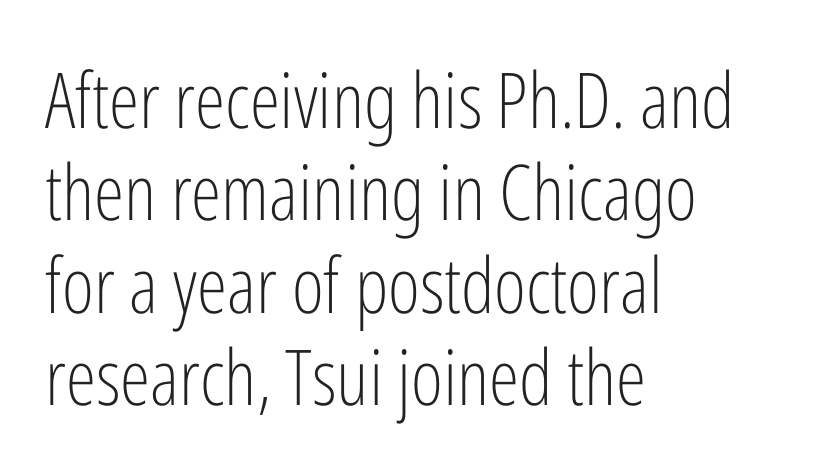
The image shows 77 px light, condensed sans-serif type, upright; set left-aligned, line spacing 1.2x, normal letter spacing, not underlined; low stroke contrast and a medium x-height.
